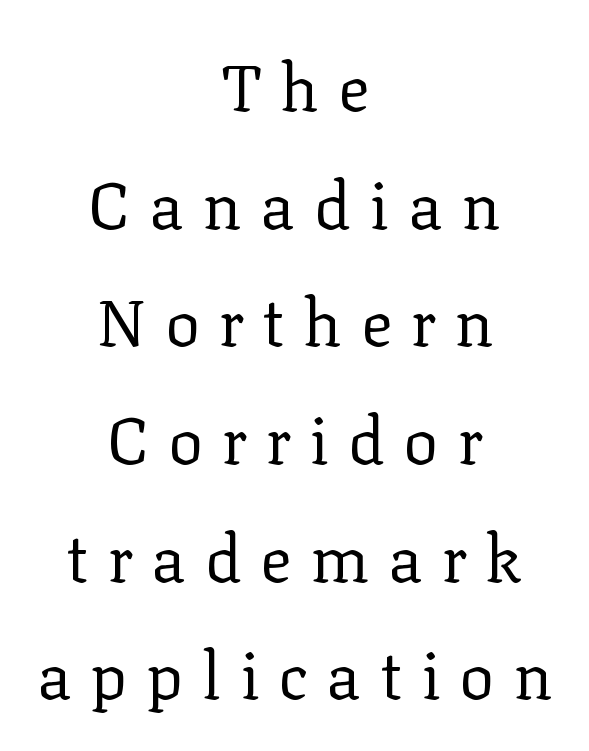
The image shows 65 px regular-weight serif type, upright; set centered, line spacing 1.81x, unusually wide letter spacing (+0.29 em), not underlined; low stroke contrast and a medium x-height.
